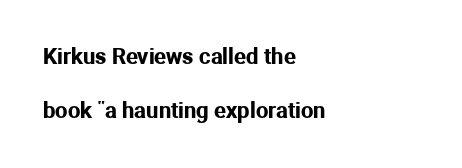
{"italic": "no", "underline": "no", "align": "left", "line_spacing": "loose", "line_spacing_ratio": 2.47, "letter_spacing": "normal", "letter_spacing_em": 0.0, "glyph_px": 22}
